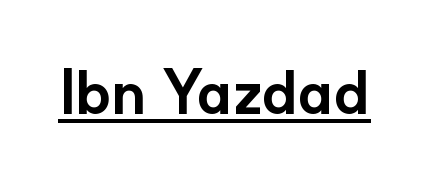
On the weight axis this lands at bold, roughly 700. Unlike a traditional serif, this face leaves its strokes unadorned. Tall strokes in this sample are plumb rather than angled. Look at the tracking — it's just the regular setting, nothing added. Think of a printed novel: that variable character pitch is what you see here. Glance below the letters and you will spot a drawn line.
